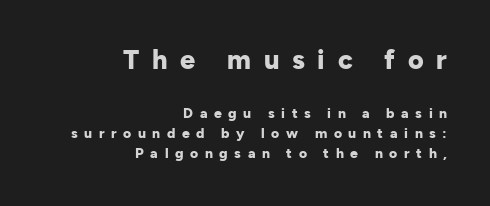
{"italic": "no", "bold": "yes", "underline": "no", "align": "right", "line_spacing": "normal", "line_spacing_ratio": 1.45, "letter_spacing": "wide", "letter_spacing_em": 0.47, "larger_block": "first", "size_ratio": 1.93, "glyph_px": 27}
